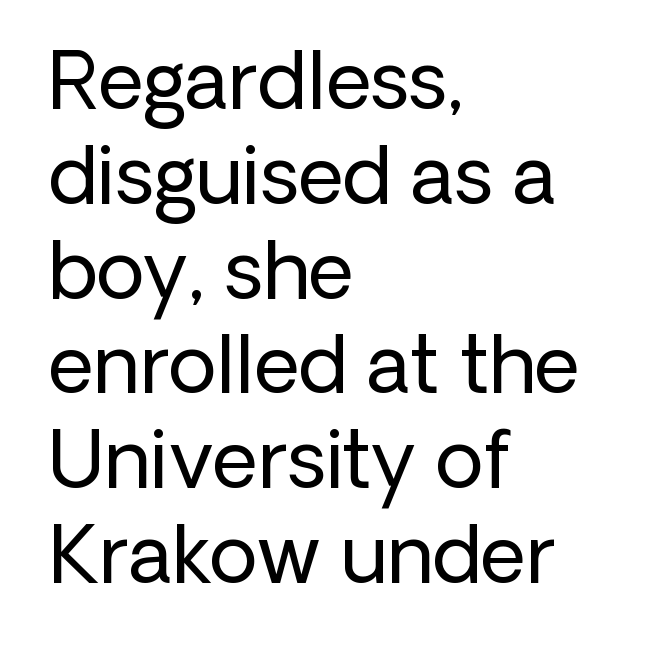
{"serif": "no", "italic": "no", "bold": "no", "weight": "regular", "width": "normal", "stroke_contrast": "low", "x_height": "medium", "monospaced": "no", "underline": "no", "align": "left", "line_spacing_ratio": 1.2, "letter_spacing": "normal", "letter_spacing_em": 0.0, "glyph_px": 79}
